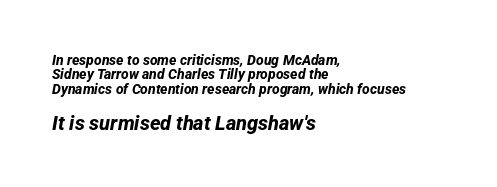
{"bold": "yes", "underline": "no", "align": "left", "line_spacing": "tight", "line_spacing_ratio": 1.02, "letter_spacing": "normal", "letter_spacing_em": 0.0, "larger_block": "second", "size_ratio": 1.43, "glyph_px": 20}
